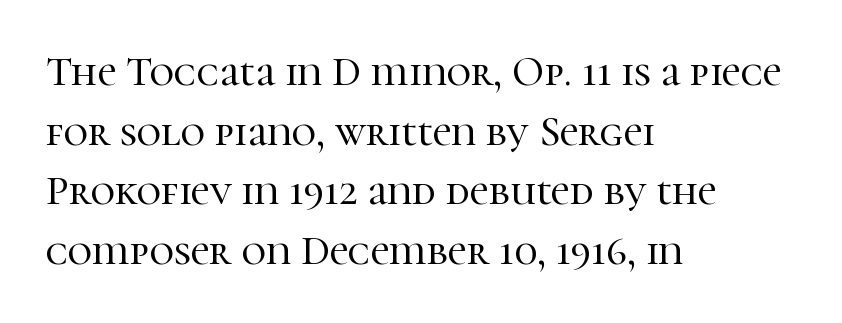
Q: Is the text italic (slanted)? A: No, it is upright.
Q: Is the typeface a serif or a sans-serif typeface? A: Serif.
Q: Is the text underlined? A: No.
Q: How is the paragraph aligned? A: Left-aligned.
Q: Is the spacing between letters normal or unusually wide? A: Normal.
Q: Is the spacing between lines tight, normal or loose? A: Normal.
Q: Width (condensed, normal, or wide)? A: Normal.
Q: Stroke contrast? A: High.
Q: x-height? A: Medium.
Q: Monospaced? A: No.
